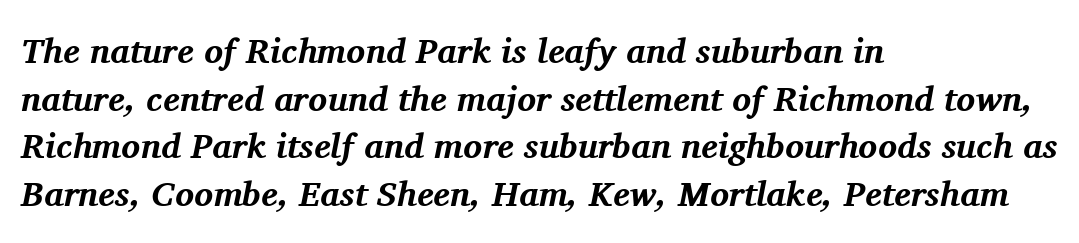
Q: Is the text bold? A: Yes.
Q: Is the text italic (slanted)? A: Yes, it leans right by about 11 degrees.
Q: Is the typeface a serif or a sans-serif typeface? A: Serif.
Q: Is the text underlined? A: No.
Q: How is the paragraph aligned? A: Left-aligned.
Q: Is the spacing between letters normal or unusually wide? A: Normal.
Q: Is the spacing between lines tight, normal or loose? A: Normal.
Q: Width (condensed, normal, or wide)? A: Normal.
Q: Stroke contrast? A: Medium.
Q: x-height? A: Medium.
Q: Monospaced? A: No.
